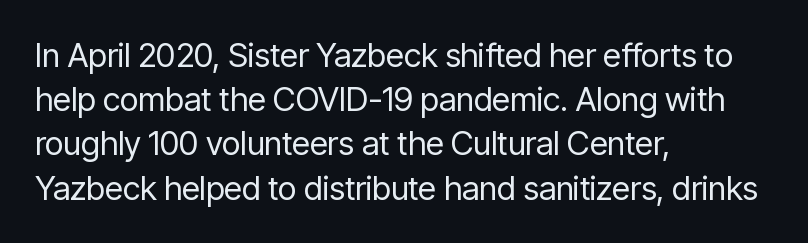
The image shows 33 px regular-weight, condensed sans-serif type, upright; set left-aligned, normal line spacing (1.34x), normal letter spacing, not underlined; low stroke contrast and a medium x-height.
